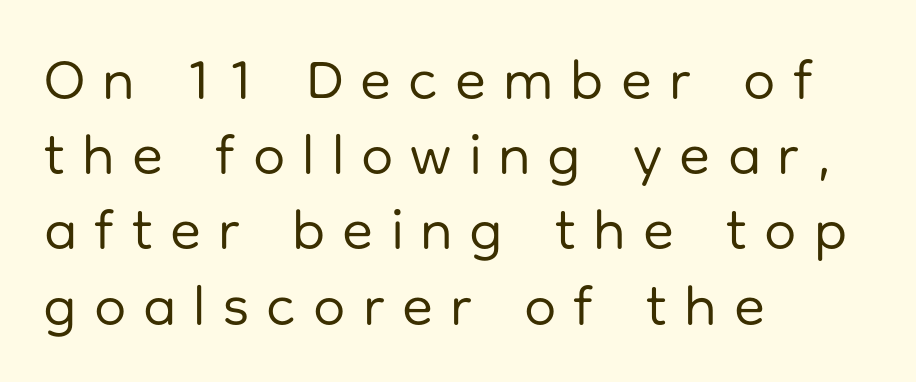
Q: Is the text bold? A: No.
Q: Is the text italic (slanted)? A: No, it is upright.
Q: Is the typeface a serif or a sans-serif typeface? A: Sans-serif.
Q: Is the text underlined? A: No.
Q: How is the paragraph aligned? A: Left-aligned.
Q: Is the spacing between letters normal or unusually wide? A: Unusually wide.
Q: Is the spacing between lines tight, normal or loose? A: Normal.
Q: Width (condensed, normal, or wide)? A: Normal.
Q: Stroke contrast? A: Low.
Q: x-height? A: Medium.
Q: Monospaced? A: No.
